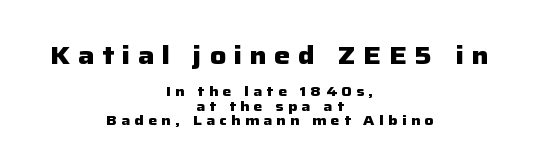
The image shows 25 px bold type, upright; set centered, tight line spacing (1.02x), unusually wide letter spacing (+0.31 em), not underlined; the first (top) block is 1.79x larger.
